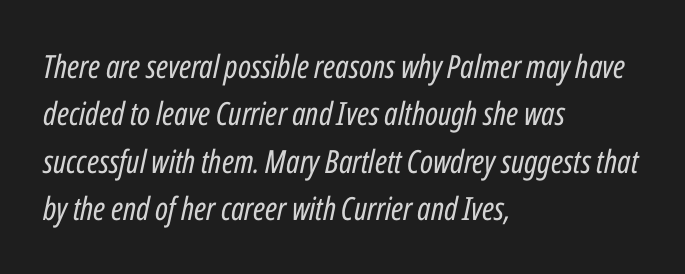
The image shows 32 px regular-weight, condensed type, italic (leaning right); set left-aligned, normal line spacing (1.48x), normal letter spacing, not underlined; low stroke contrast and a medium x-height.
